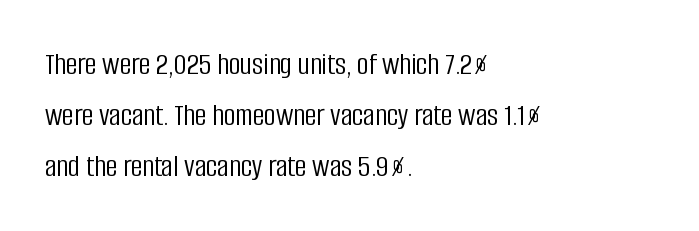
The image shows 32 px light, condensed sans-serif type, upright; set left-aligned, normal line spacing (1.59x), normal letter spacing, not underlined; low stroke contrast and a large x-height.
